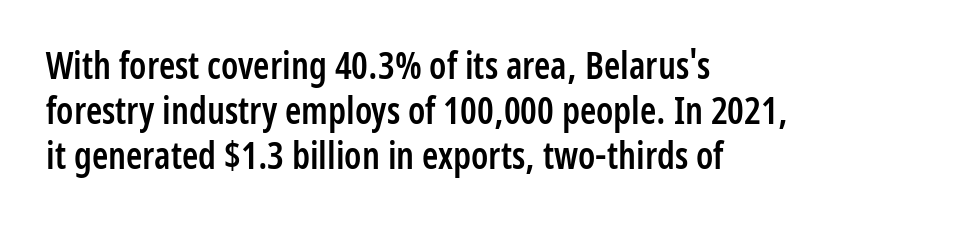
The image shows 37 px semibold, condensed sans-serif type, upright; set left-aligned, line spacing 1.22x, normal letter spacing, not underlined; low stroke contrast and a medium x-height.
